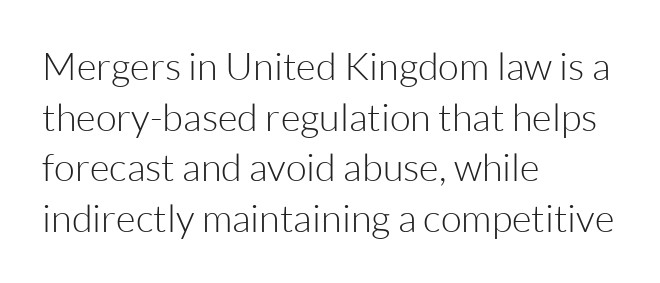
Q: Is the text bold? A: No.
Q: Is the text italic (slanted)? A: No, it is upright.
Q: Is the typeface a serif or a sans-serif typeface? A: Sans-serif.
Q: Is the text underlined? A: No.
Q: How is the paragraph aligned? A: Left-aligned.
Q: Is the spacing between letters normal or unusually wide? A: Normal.
Q: Is the spacing between lines tight, normal or loose? A: Normal.
Q: Width (condensed, normal, or wide)? A: Normal.
Q: Stroke contrast? A: Low.
Q: x-height? A: Medium.
Q: Monospaced? A: No.
